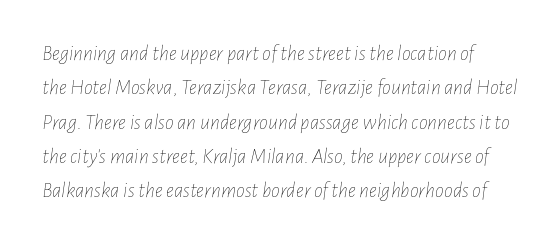
The image shows 22 px text type, italic (leaning right); set normal line spacing (1.56x), normal letter spacing, not underlined.
